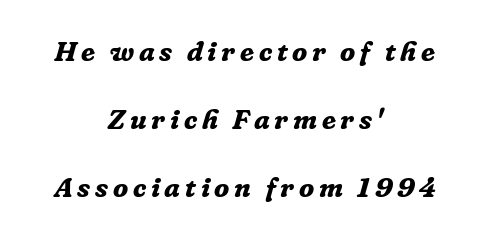
{"serif": "yes", "italic": "yes", "lean": "right", "slant_degrees": 16, "bold": "yes", "weight": "bold", "width": "normal", "stroke_contrast": "low", "x_height": "medium", "monospaced": "no", "underline": "no", "align": "center", "line_spacing": "loose", "line_spacing_ratio": 2.42, "glyph_px": 28}
